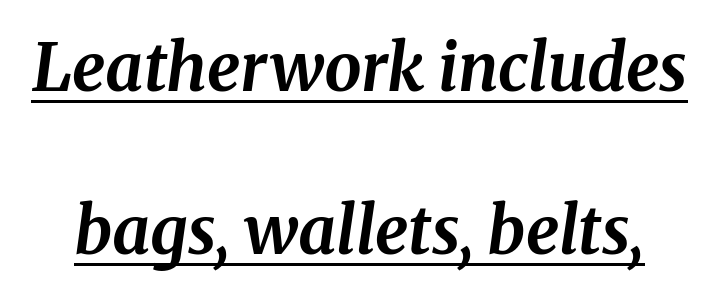
Q: Is the text bold? A: Yes.
Q: Is the text italic (slanted)? A: Yes, it leans right by about 8 degrees.
Q: Is the typeface a serif or a sans-serif typeface? A: Serif.
Q: Is the text underlined? A: Yes.
Q: Is the spacing between letters normal or unusually wide? A: Normal.
Q: Is the spacing between lines tight, normal or loose? A: Loose.
Q: Width (condensed, normal, or wide)? A: Normal.
Q: Stroke contrast? A: Medium.
Q: x-height? A: Medium.
Q: Monospaced? A: No.
